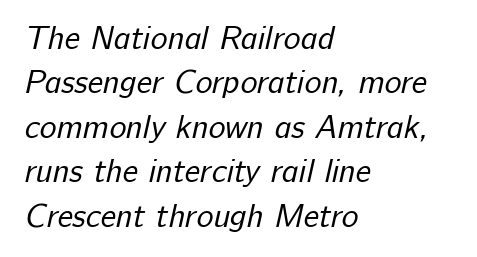
Letters rest on an invisible, unmarked baseline. Observe the absence of serifs on each vertical stroke in this sample. The typesetter chose a ragged-right arrangement here. Stroke thickness stays within the range of a standard reading face or lighter. Varying glyph widths throughout — classic text-font behaviour. The designer left line spacing at the default.
